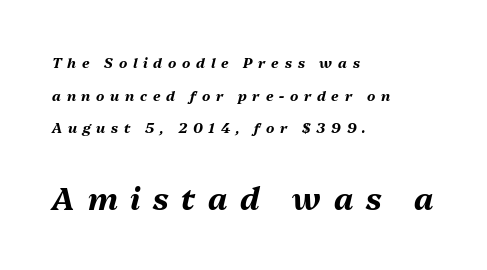
Q: Is the text bold? A: Yes.
Q: Is the text italic (slanted)? A: Yes, it leans right by about 13 degrees.
Q: Is the text underlined? A: No.
Q: How is the paragraph aligned? A: Left-aligned.
Q: Is the spacing between letters normal or unusually wide? A: Unusually wide.
Q: Is the spacing between lines tight, normal or loose? A: Loose.
Q: Which block of text is set in a larger size, the first (top) or the second (bottom)? A: The second (bottom) one.
Q: Width (condensed, normal, or wide)? A: Normal.
Q: Stroke contrast? A: Medium.
Q: x-height? A: Medium.
Q: Monospaced? A: No.
